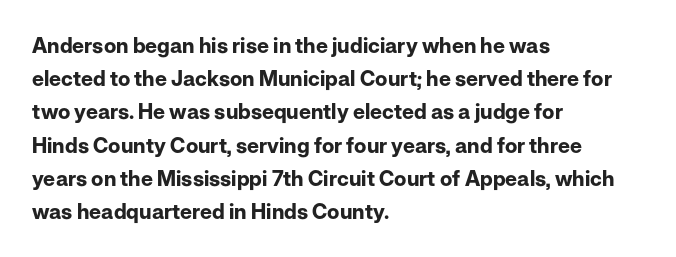
The image shows 21 px bold type, upright; set left-aligned, normal line spacing (1.58x), normal letter spacing, not underlined.
